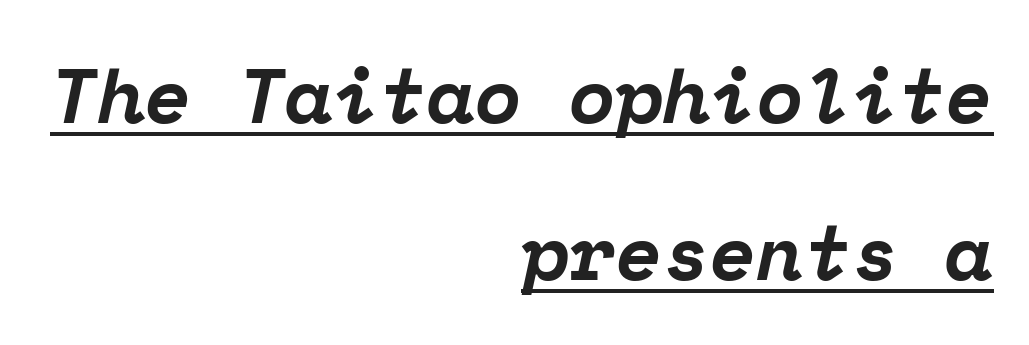
Font category for this specimen: serif. Students, observe: this is what heavily led, spacious text looks like. Nobody touched the tracking dial on this one. Think of a typewriter: that constant character pitch is what you see here. Students, this is bold: see how much ink each stroke carries.
